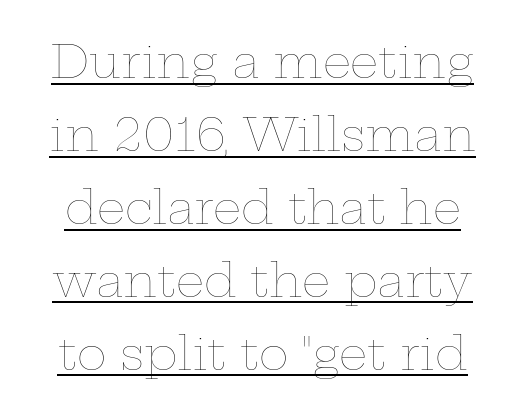
Is there much room between lines? A standard amount, neither cramped nor airy. It's the straight-up-and-down kind of type. How are the letters spaced? Ordinarily, with no added tracking. The lettering is marked with a stroke running underneath it.
